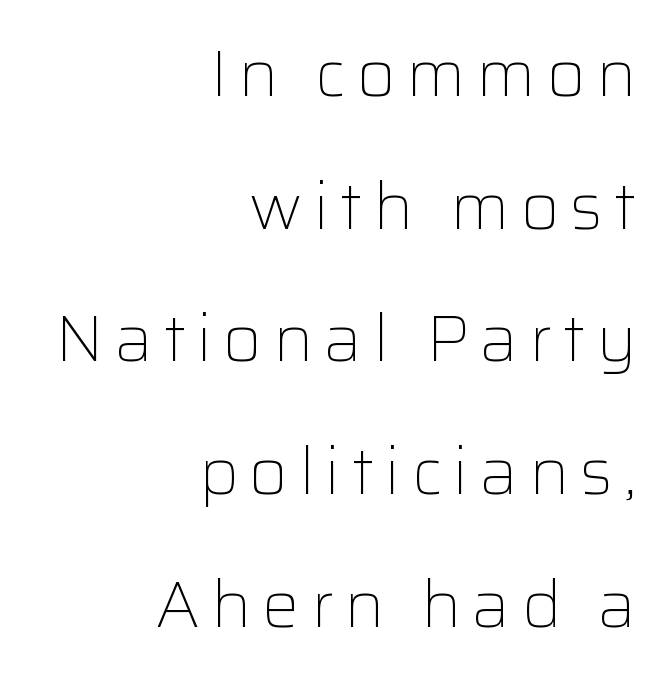
Descenders hang freely into open space. Unlike italic type, these characters show no tilt at all. The strokes carry an ordinary text weight at most. This rendering employs a face without finishing strokes, i.e., a sans-serif. Each new line begins a long way beneath the previous one. Horizontally, the lines are justified to the trailing edge only.
